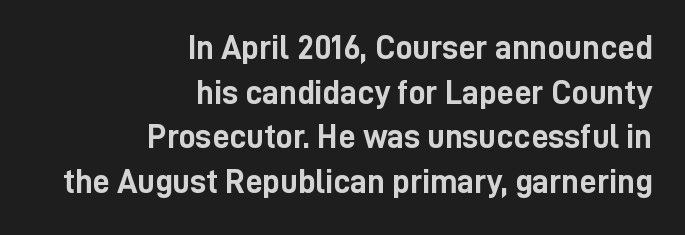
{"serif": "no", "italic": "no", "bold": "yes", "weight": "semibold", "width": "condensed", "stroke_contrast": "low", "x_height": "medium", "monospaced": "no", "underline": "no", "align": "right", "line_spacing": "normal", "line_spacing_ratio": 1.31, "letter_spacing": "normal", "letter_spacing_em": 0.0, "glyph_px": 34}
